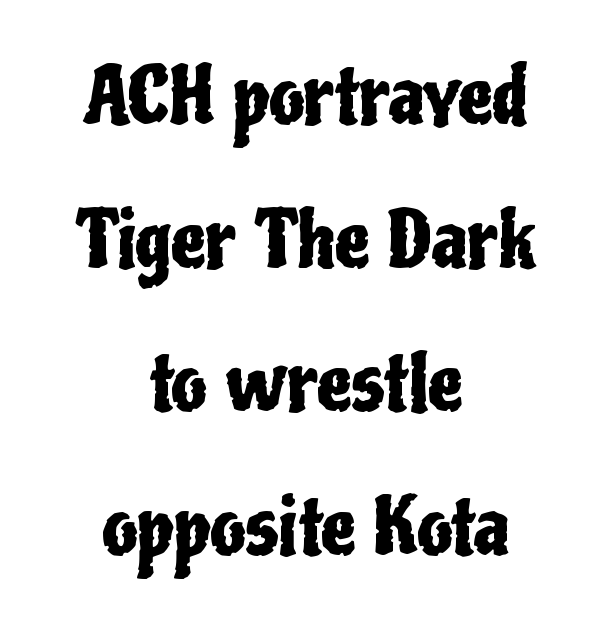
Q: Is the text italic (slanted)? A: No, it is upright.
Q: Is the typeface a serif or a sans-serif typeface? A: Sans-serif.
Q: Is the text underlined? A: No.
Q: How is the paragraph aligned? A: Centered.
Q: Is the spacing between letters normal or unusually wide? A: Normal.
Q: Width (condensed, normal, or wide)? A: Condensed.
Q: Stroke contrast? A: Low.
Q: x-height? A: Medium.
Q: Monospaced? A: No.
